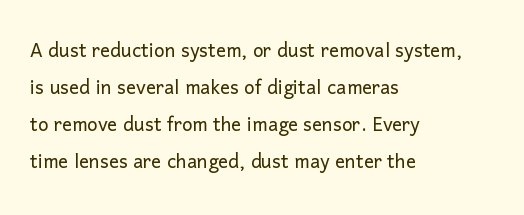
A typesetter would call this leading conventional body-copy spacing. Descender tails drop into unmarked territory. Visually the block forms a straight wall on the left and a jagged coastline on the right. Do the letters lean? They stand straight.
